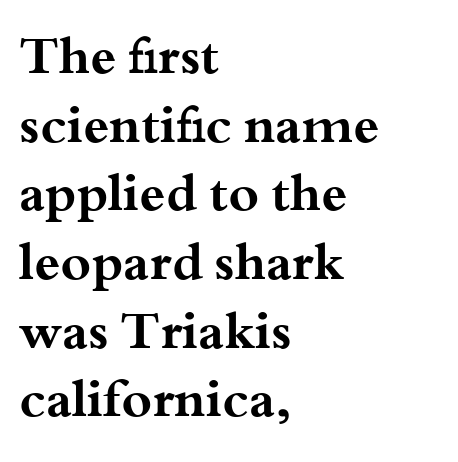
The image shows 52 px bold, wide serif type, upright; set left-aligned, normal line spacing (1.32x), normal letter spacing, not underlined; medium stroke contrast and a small x-height.
